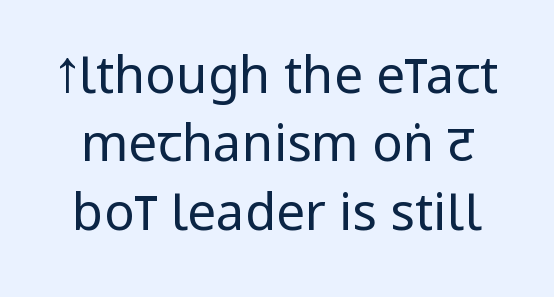
The image shows 51 px regular-weight, condensed sans-serif type, upright; set normal line spacing (1.34x), normal letter spacing, not underlined; low stroke contrast.
